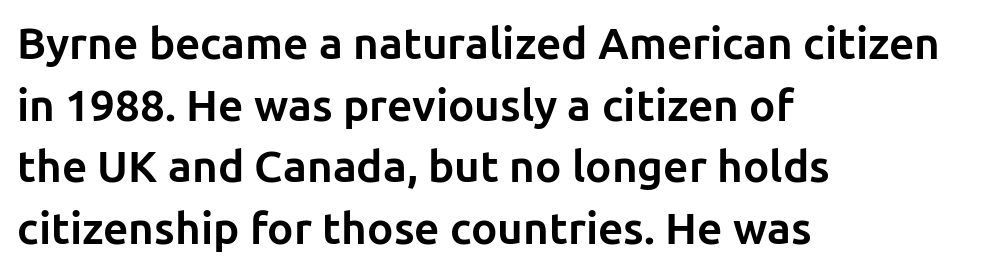
The image shows 44 px bold sans-serif type, upright; set left-aligned, normal line spacing (1.4x), normal letter spacing, not underlined; low stroke contrast and a medium x-height.
